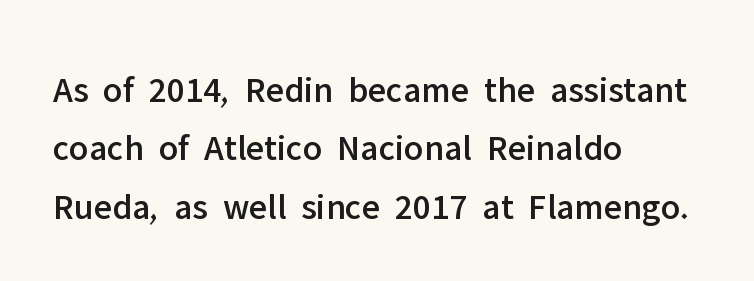
I'd call this a sans setting — the letters go barefoot. Each letter keeps its own natural width here, so spacing adapts to shape. Regular leading. Descender tails drop into unmarked territory. The letterforms sit shoulder to shoulder at normal distance. Notice how the stems are strictly vertical — no italics here.
